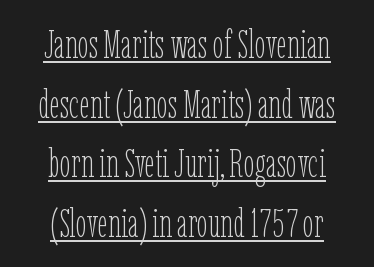
The lettering stays uniformly vertical, giving the passage a roman look. Reading down the block, each line starts at a different indent, mirrored at its end. These lines are rendered in a variable-pitch font. What's the leading like? Ordinary, nothing unusual. The rendering keeps characters at their native spacing.
